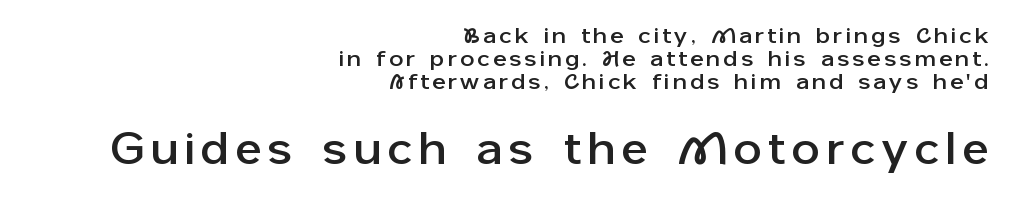
Q: Is the text italic (slanted)? A: No, it is upright.
Q: Is the typeface a serif or a sans-serif typeface? A: Sans-serif.
Q: Is the text underlined? A: No.
Q: How is the paragraph aligned? A: Right-aligned.
Q: Is the spacing between lines tight, normal or loose? A: Tight.
Q: Which block of text is set in a larger size, the first (top) or the second (bottom)? A: The second (bottom) one.
Q: Width (condensed, normal, or wide)? A: Normal.
Q: Stroke contrast? A: Low.
Q: x-height? A: Medium.
Q: Monospaced? A: No.
